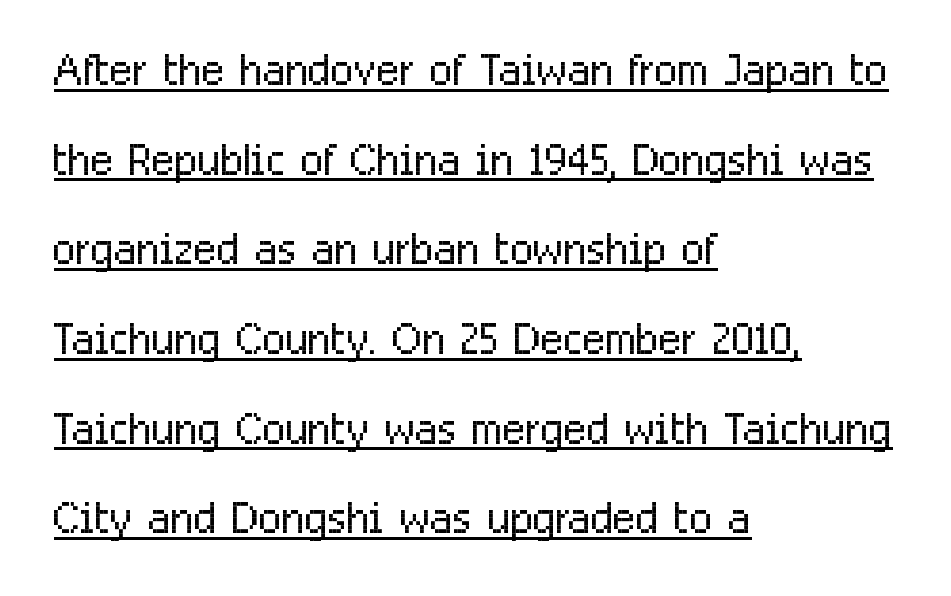
Q: Is the text bold? A: No.
Q: Is the text italic (slanted)? A: No, it is upright.
Q: Is the typeface a serif or a sans-serif typeface? A: Sans-serif.
Q: Is the text underlined? A: Yes.
Q: How is the paragraph aligned? A: Left-aligned.
Q: Is the spacing between letters normal or unusually wide? A: Normal.
Q: Is the spacing between lines tight, normal or loose? A: Normal.
Q: Width (condensed, normal, or wide)? A: Condensed.
Q: Stroke contrast? A: Low.
Q: x-height? A: Medium.
Q: Monospaced? A: No.
